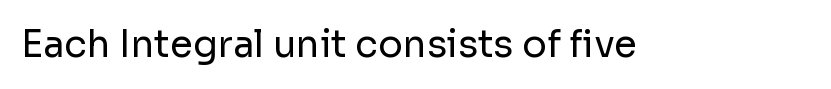
The image shows 37 px regular-weight sans-serif type, upright; set normal letter spacing, not underlined; low stroke contrast and a medium x-height.
